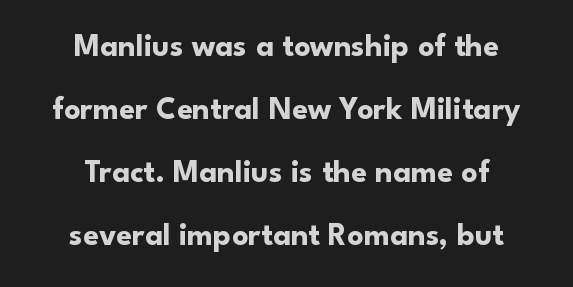
The image shows 32 px bold sans-serif type, upright; set centered, loose line spacing (1.97x), normal letter spacing, not underlined; low stroke contrast and a small x-height.
